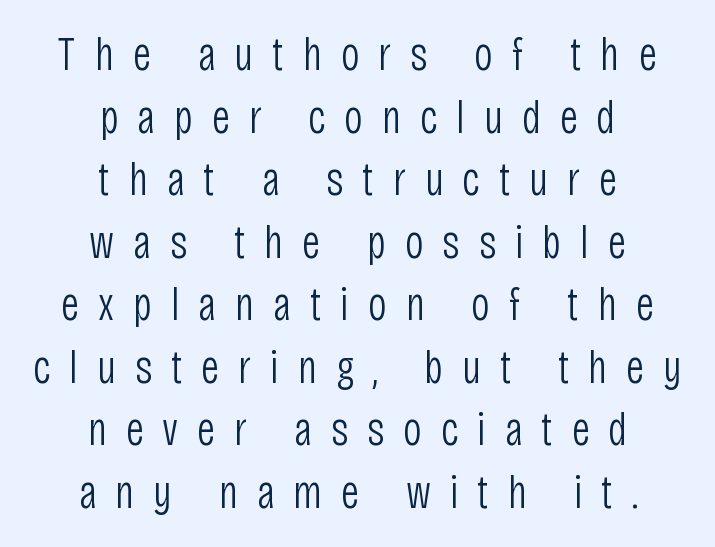
The image shows 47 px light, condensed sans-serif type, upright; set centered, normal line spacing (1.33x), unusually wide letter spacing (+0.4 em), not underlined; low stroke contrast and a large x-height.
